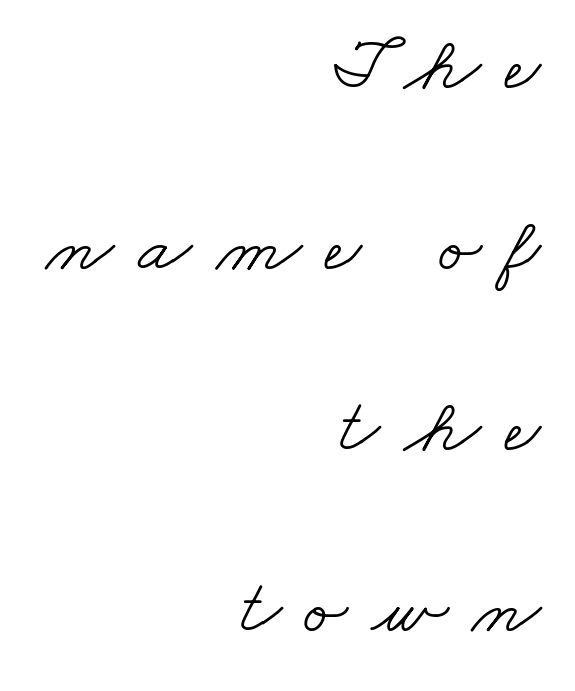
{"serif": "yes", "bold": "no", "weight": "light", "width": "wide", "stroke_contrast": "low", "x_height": "small", "monospaced": "no", "underline": "no", "align": "right", "line_spacing": "loose", "line_spacing_ratio": 2.29, "letter_spacing": "wide", "letter_spacing_em": 0.3, "glyph_px": 79}
